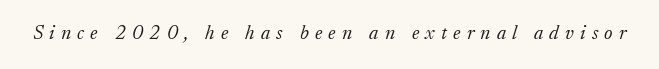
{"italic": "yes", "lean": "right", "slant_degrees": 17, "bold": "no", "underline": "no", "letter_spacing": "wide", "letter_spacing_em": 0.31, "glyph_px": 20}
